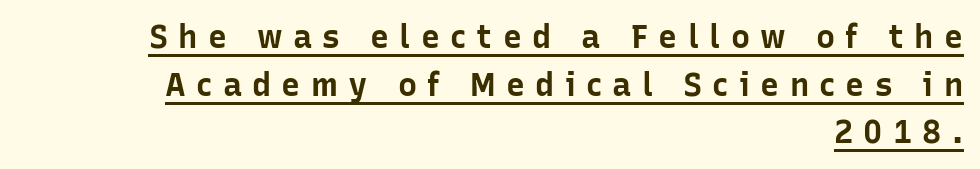
{"serif": "no", "italic": "no", "bold": "yes", "weight": "bold", "width": "normal", "stroke_contrast": "low", "x_height": "medium", "monospaced": "no", "underline": "yes", "align": "right", "line_spacing": "normal", "line_spacing_ratio": 1.49, "letter_spacing": "wide", "letter_spacing_em": 0.32, "glyph_px": 32}
